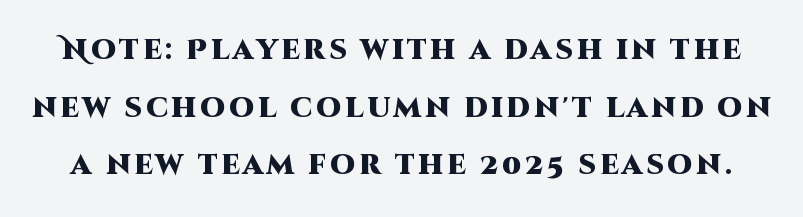
Q: Is the text bold? A: Yes.
Q: Is the text italic (slanted)? A: No, it is upright.
Q: Is the typeface a serif or a sans-serif typeface? A: Sans-serif.
Q: Is the text underlined? A: No.
Q: Is the spacing between lines tight, normal or loose? A: Loose.
Q: Width (condensed, normal, or wide)? A: Normal.
Q: Stroke contrast? A: High.
Q: x-height? A: Large.
Q: Monospaced? A: No.
